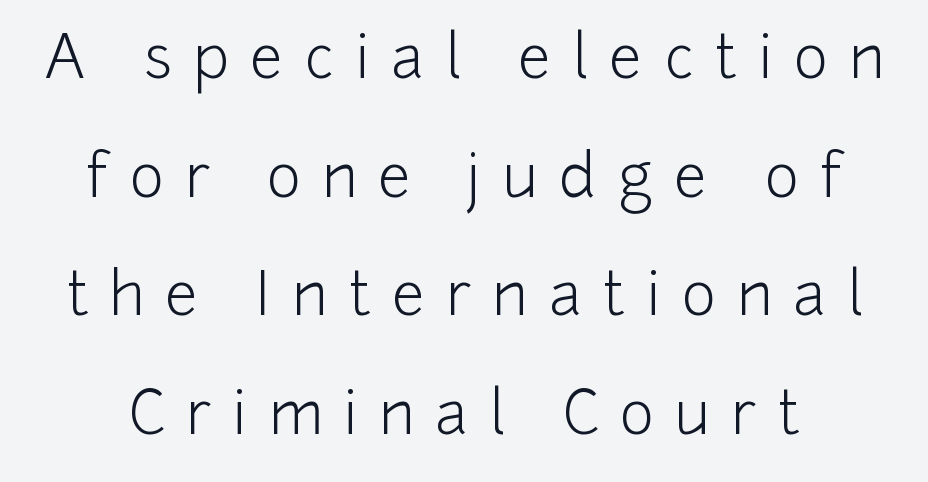
The type sits square on the baseline with zero lean. Is there much room between lines? Yes — plenty of vertical air separates them. Looks like regular typesetting: each glyph gets only the width it needs. The typesetting does not lean heavy: it is not bold.
